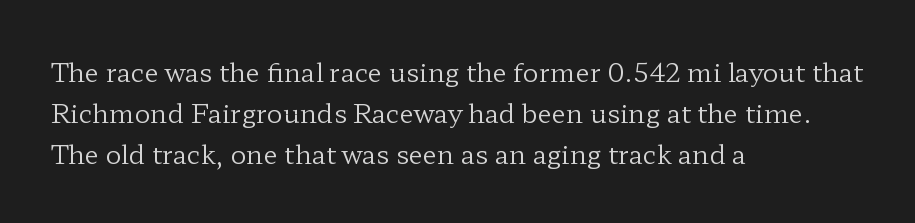
Q: Is the text bold? A: No.
Q: Is the text italic (slanted)? A: No, it is upright.
Q: Is the text underlined? A: No.
Q: How is the paragraph aligned? A: Left-aligned.
Q: Is the spacing between letters normal or unusually wide? A: Normal.
Q: Is the spacing between lines tight, normal or loose? A: Normal.
